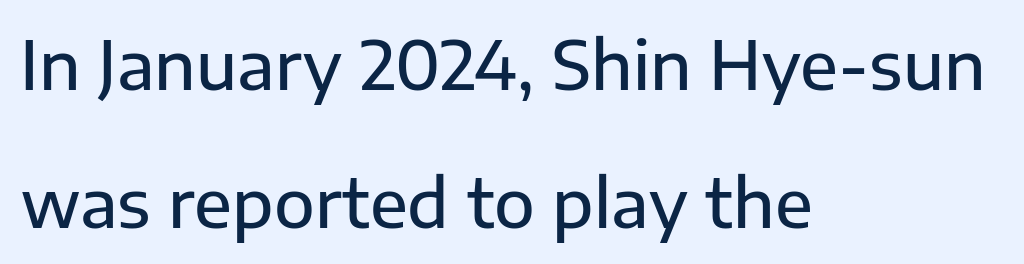
{"serif": "no", "italic": "no", "width": "normal", "stroke_contrast": "low", "x_height": "medium", "monospaced": "no", "underline": "no", "align": "left", "line_spacing": "loose", "line_spacing_ratio": 2.06, "letter_spacing": "normal", "letter_spacing_em": 0.0, "glyph_px": 67}
